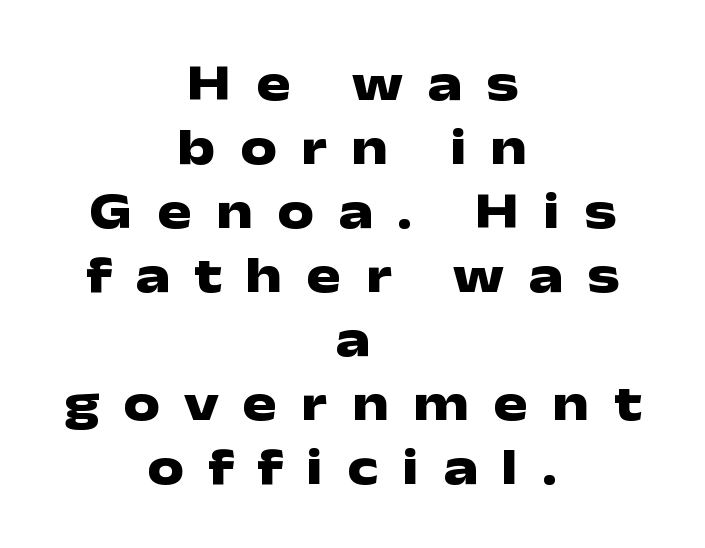
{"serif": "no", "italic": "no", "bold": "yes", "weight": "heavy", "width": "wide", "stroke_contrast": "low", "x_height": "medium", "monospaced": "no", "underline": "no", "align": "center", "line_spacing_ratio": 1.23, "letter_spacing": "wide", "letter_spacing_em": 0.46, "glyph_px": 52}
